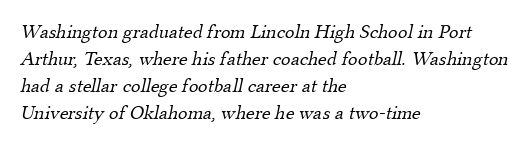
The image shows 20 px text type; set left-aligned, normal line spacing (1.35x), normal letter spacing, not underlined.
